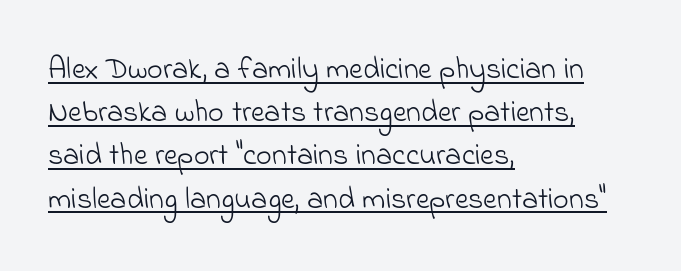
{"serif": "no", "bold": "no", "weight": "light", "width": "normal", "stroke_contrast": "low", "x_height": "small", "monospaced": "no", "underline": "yes", "align": "left", "line_spacing": "normal", "line_spacing_ratio": 1.44, "letter_spacing": "normal", "letter_spacing_em": 0.0, "glyph_px": 30}
